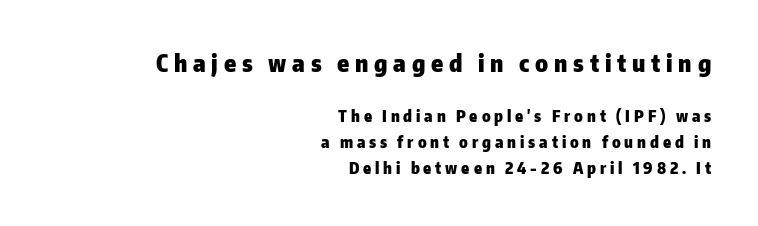
Q: Is the text bold? A: Yes.
Q: Is the text italic (slanted)? A: No, it is upright.
Q: Is the text underlined? A: No.
Q: How is the paragraph aligned? A: Right-aligned.
Q: Is the spacing between letters normal or unusually wide? A: Unusually wide.
Q: Is the spacing between lines tight, normal or loose? A: Normal.
Q: Which block of text is set in a larger size, the first (top) or the second (bottom)? A: The first (top) one.
